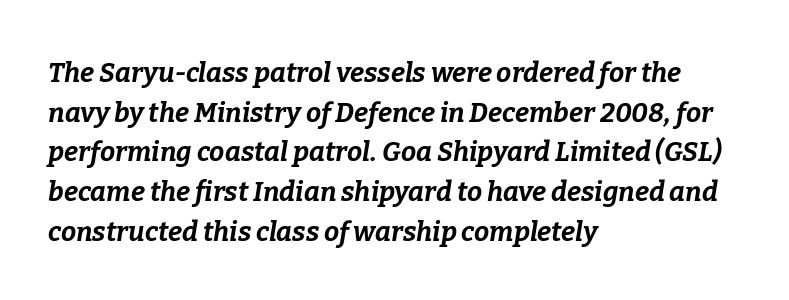
Nobody drew a line under any word here. This is heavy type, rendered in bold. Caption: multi-line text, flush left, ragged right. Whoever set this chose a conventional vertical rhythm. Is the type slanted? Yes — the strokes lean at a clear angle.
